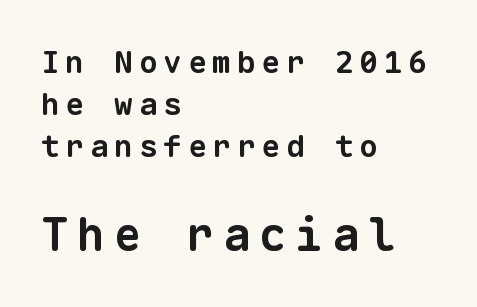
The image shows 46 px bold sans-serif type, monospaced; set left-aligned, normal line spacing (1.36x), not underlined; the second (bottom) block is 1.48x larger; low stroke contrast and a medium x-height.
